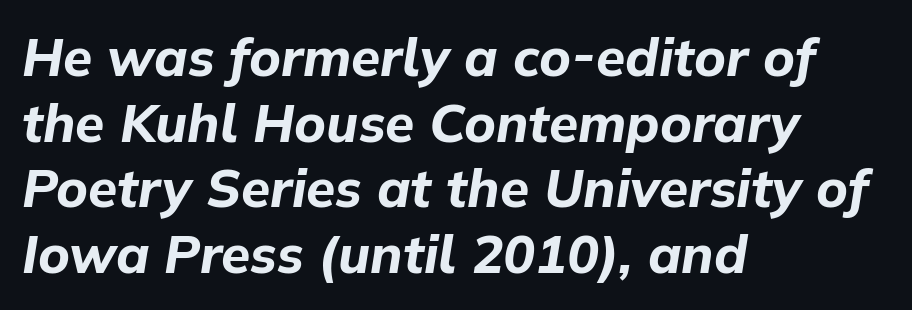
{"italic": "yes", "lean": "right", "slant_degrees": 9, "bold": "yes", "weight": "bold", "width": "normal", "stroke_contrast": "low", "x_height": "medium", "monospaced": "no", "underline": "no", "align": "left", "line_spacing_ratio": 1.24, "letter_spacing": "normal", "letter_spacing_em": 0.0, "glyph_px": 53}
